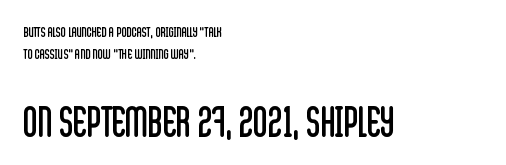
Q: Is the text bold? A: No.
Q: Is the text italic (slanted)? A: No, it is upright.
Q: Is the typeface a serif or a sans-serif typeface? A: Sans-serif.
Q: Is the text underlined? A: No.
Q: How is the paragraph aligned? A: Left-aligned.
Q: Is the spacing between letters normal or unusually wide? A: Normal.
Q: Is the spacing between lines tight, normal or loose? A: Normal.
Q: Which block of text is set in a larger size, the first (top) or the second (bottom)? A: The second (bottom) one.
Q: Width (condensed, normal, or wide)? A: Condensed.
Q: Stroke contrast? A: Low.
Q: x-height? A: Large.
Q: Monospaced? A: No.
